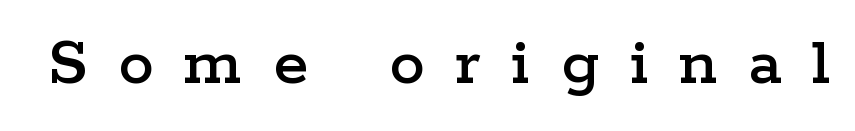
Q: Is the text italic (slanted)? A: No, it is upright.
Q: Is the typeface a serif or a sans-serif typeface? A: Serif.
Q: Is the text underlined? A: No.
Q: Is the spacing between letters normal or unusually wide? A: Unusually wide.
Q: Width (condensed, normal, or wide)? A: Wide.
Q: Stroke contrast? A: Low.
Q: x-height? A: Medium.
Q: Monospaced? A: No.
